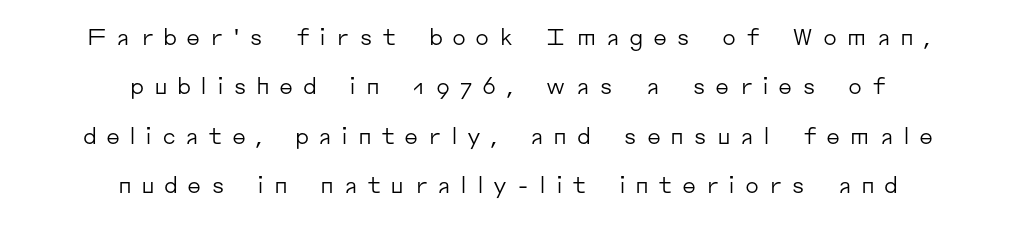
The typeface has the unassuming heft of standard copy or less. Widely set lines give the paragraph a tall, airy silhouette. The passage shown has open, widely tracked lettering throughout. Horizontal alignment here is central, giving a formal, balanced look. Vertical strokes here are truly vertical.
